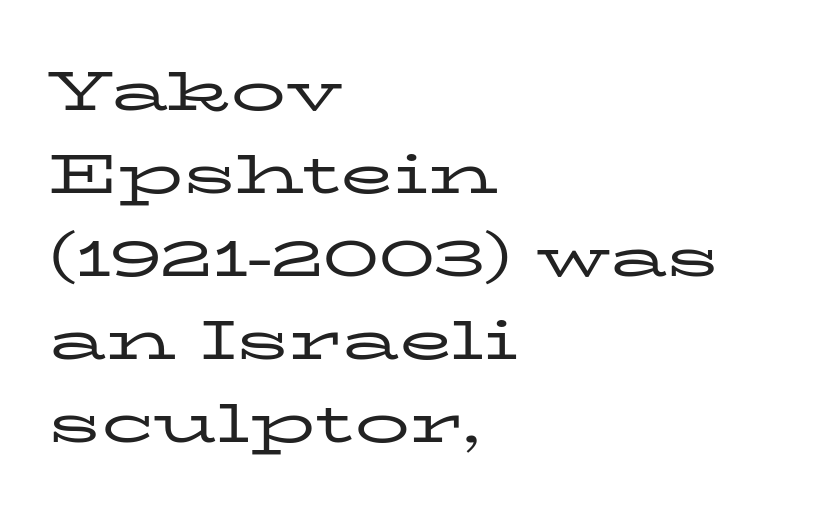
{"serif": "yes", "italic": "no", "bold": "no", "weight": "regular", "width": "wide", "stroke_contrast": "low", "x_height": "medium", "monospaced": "no", "underline": "no", "align": "left", "line_spacing": "normal", "line_spacing_ratio": 1.51, "letter_spacing": "normal", "letter_spacing_em": 0.0, "glyph_px": 55}
